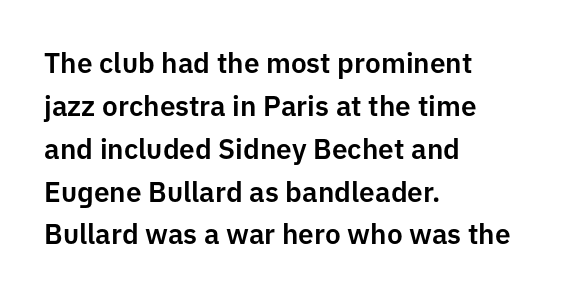
Q: Is the text italic (slanted)? A: No, it is upright.
Q: Is the typeface a serif or a sans-serif typeface? A: Sans-serif.
Q: Is the text underlined? A: No.
Q: How is the paragraph aligned? A: Left-aligned.
Q: Is the spacing between letters normal or unusually wide? A: Normal.
Q: Is the spacing between lines tight, normal or loose? A: Normal.
Q: Width (condensed, normal, or wide)? A: Normal.
Q: Stroke contrast? A: Low.
Q: x-height? A: Medium.
Q: Monospaced? A: No.
